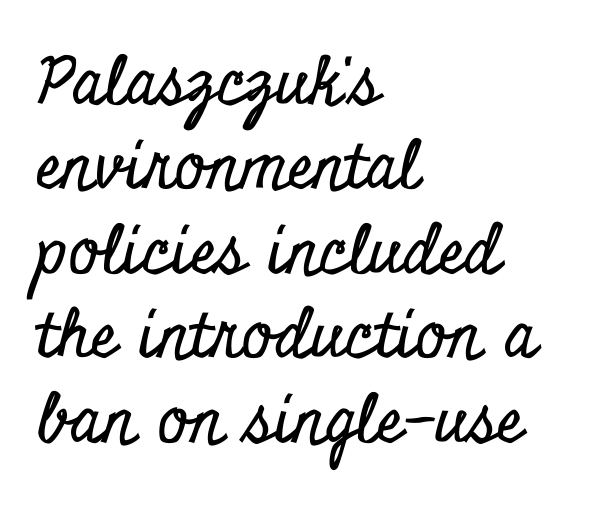
Q: Is the text italic (slanted)? A: Yes.
Q: Is the typeface a serif or a sans-serif typeface? A: Serif.
Q: Is the text underlined? A: No.
Q: How is the paragraph aligned? A: Left-aligned.
Q: Is the spacing between letters normal or unusually wide? A: Normal.
Q: Is the spacing between lines tight, normal or loose? A: Normal.
Q: Width (condensed, normal, or wide)? A: Condensed.
Q: Stroke contrast? A: Low.
Q: x-height? A: Small.
Q: Monospaced? A: No.
